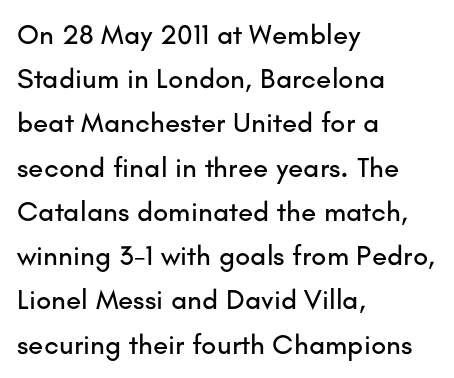
This sample has the flowing, uneven cadence of proportional lettering. What kind of face is this? One without serifs — a sans. There is no visible air inserted between adjacent glyphs. Notice how descenders clear the ascenders below comfortably — that's standard leading. These lines were composed using upright roman letters.
